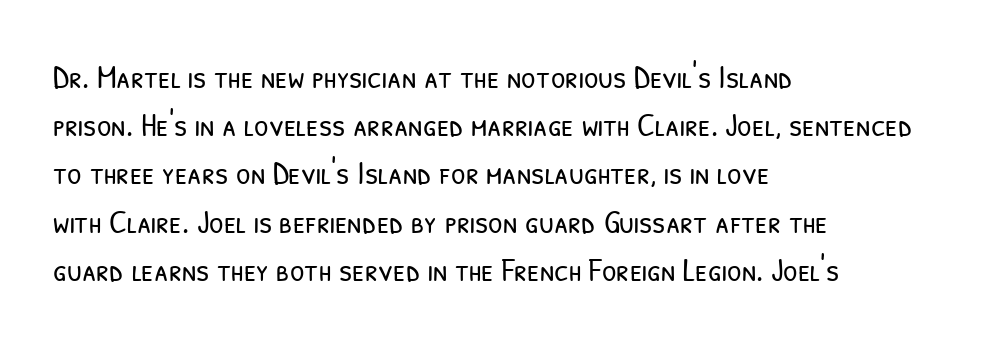
{"serif": "no", "bold": "no", "weight": "light", "width": "condensed", "stroke_contrast": "low", "x_height": "medium", "monospaced": "no", "underline": "no", "align": "left", "line_spacing": "normal", "line_spacing_ratio": 1.46, "letter_spacing": "normal", "letter_spacing_em": 0.0, "glyph_px": 33}
